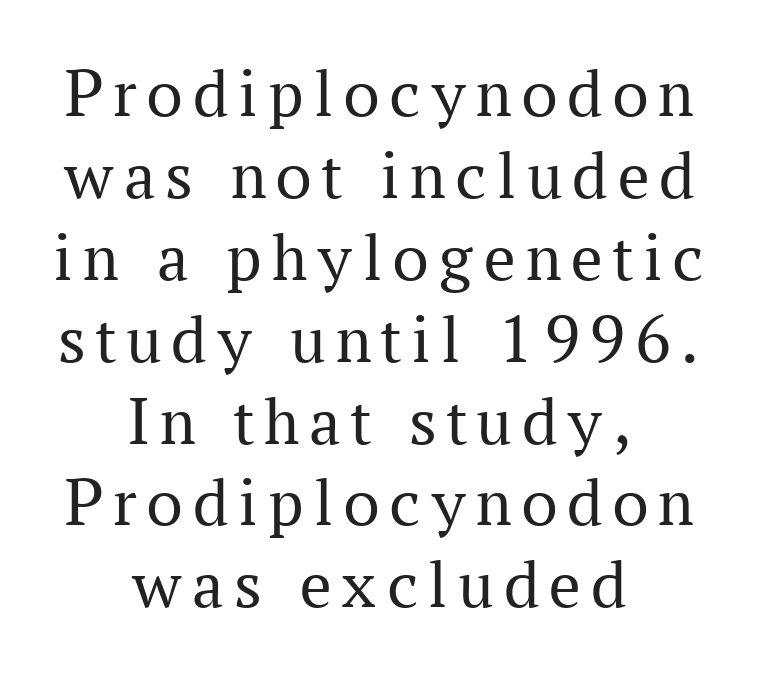
Stems and bowls with no extra thickness — not bold. Is the block centered? Yes — each line is placed symmetrically about the middle. The foot of each line stays bare and open. A typesetter would call this proportional, since set widths differ per character. The rendering shows small feet on the letterforms — a serif design.
